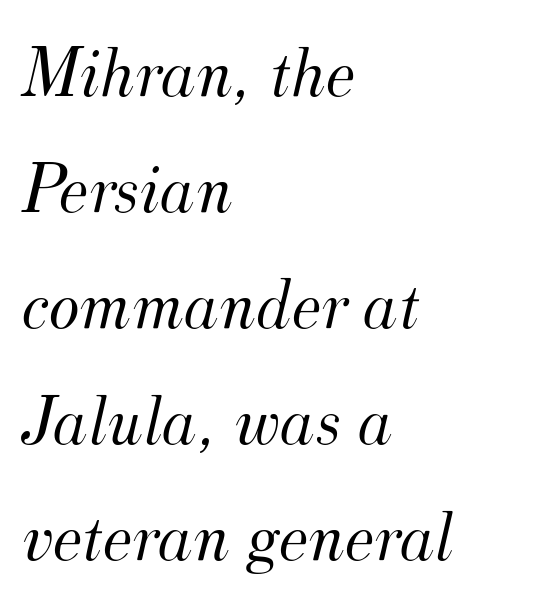
{"serif": "yes", "italic": "yes", "lean": "right", "slant_degrees": 12, "bold": "no", "weight": "light", "width": "normal", "stroke_contrast": "medium", "x_height": "small", "monospaced": "no", "underline": "no", "align": "left", "line_spacing": "normal", "line_spacing_ratio": 1.59, "letter_spacing": "normal", "letter_spacing_em": 0.0, "glyph_px": 73}
